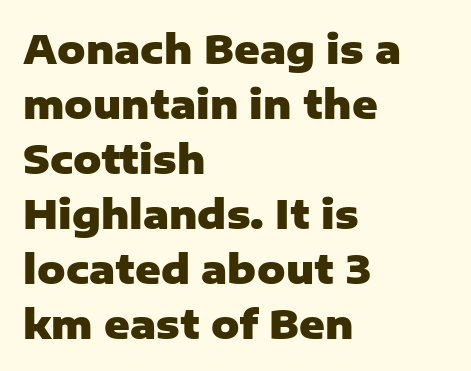
Q: Is the text bold? A: Yes.
Q: Is the text italic (slanted)? A: No, it is upright.
Q: Is the typeface a serif or a sans-serif typeface? A: Sans-serif.
Q: Is the text underlined? A: No.
Q: How is the paragraph aligned? A: Left-aligned.
Q: Is the spacing between letters normal or unusually wide? A: Normal.
Q: Is the spacing between lines tight, normal or loose? A: Normal.
Q: Width (condensed, normal, or wide)? A: Normal.
Q: Stroke contrast? A: Low.
Q: x-height? A: Medium.
Q: Monospaced? A: No.
